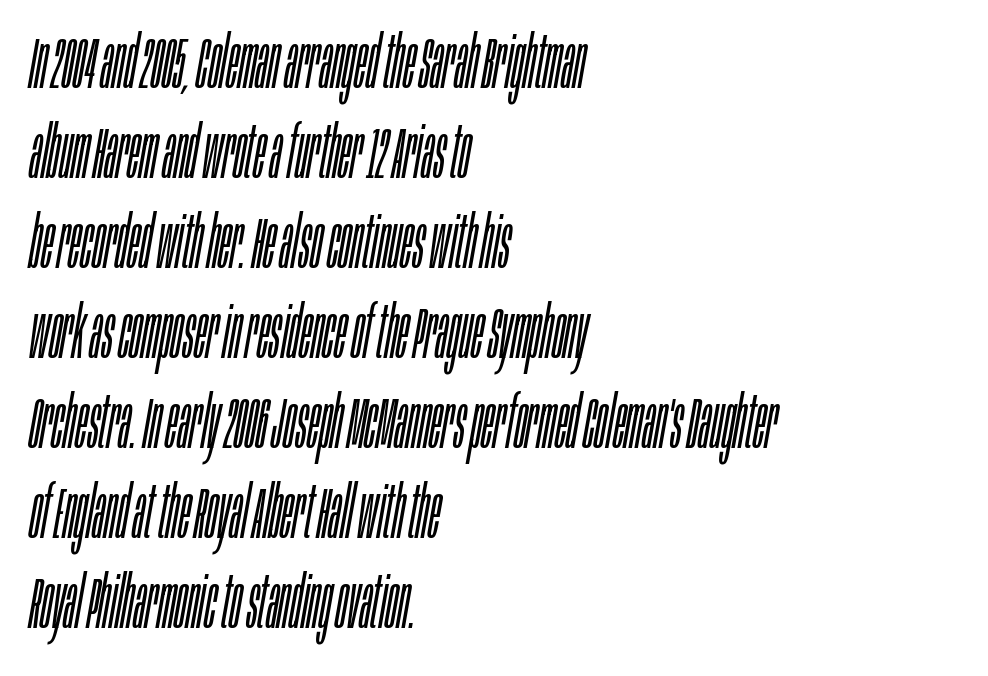
{"italic": "yes", "lean": "right", "slant_degrees": 10, "bold": "no", "weight": "light", "width": "condensed", "stroke_contrast": "low", "x_height": "large", "monospaced": "no", "underline": "no", "align": "left", "line_spacing": "normal", "line_spacing_ratio": 1.25, "letter_spacing": "normal", "letter_spacing_em": 0.0, "glyph_px": 72}
